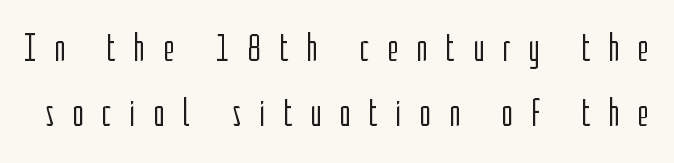
Q: Is the text bold? A: No.
Q: Is the text italic (slanted)? A: No, it is upright.
Q: Is the typeface a serif or a sans-serif typeface? A: Sans-serif.
Q: Is the text underlined? A: No.
Q: Is the spacing between letters normal or unusually wide? A: Unusually wide.
Q: Is the spacing between lines tight, normal or loose? A: Normal.
Q: Width (condensed, normal, or wide)? A: Condensed.
Q: Stroke contrast? A: Low.
Q: x-height? A: Medium.
Q: Monospaced? A: No.
